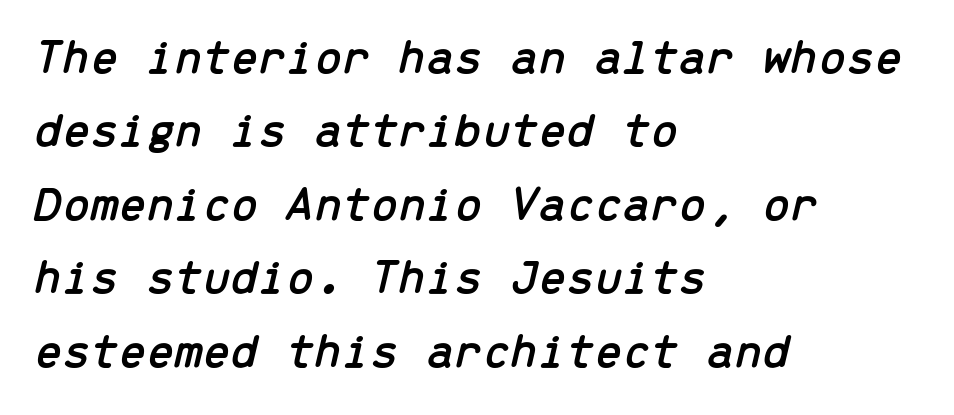
Q: Is the text italic (slanted)? A: Yes, it leans right by about 13 degrees.
Q: Is the text underlined? A: No.
Q: How is the paragraph aligned? A: Left-aligned.
Q: Is the spacing between letters normal or unusually wide? A: Normal.
Q: Is the spacing between lines tight, normal or loose? A: Normal.
Q: Width (condensed, normal, or wide)? A: Normal.
Q: Stroke contrast? A: Low.
Q: x-height? A: Medium.
Q: Monospaced? A: Yes.
